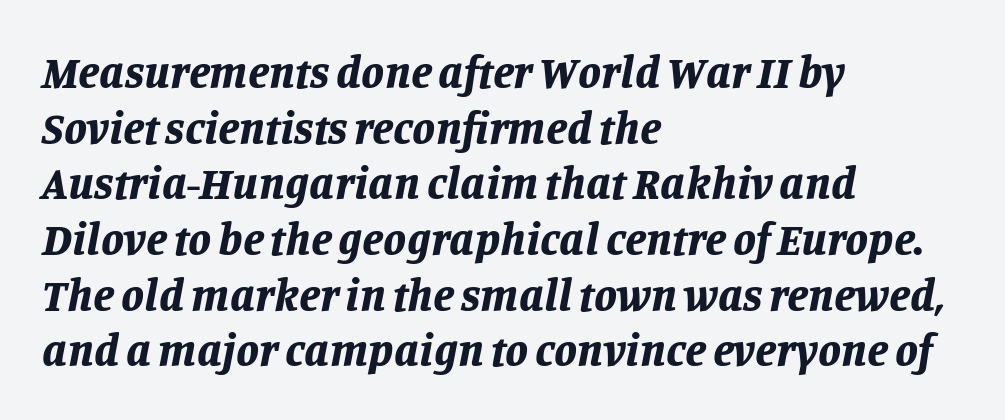
{"italic": "yes", "lean": "right", "slant_degrees": 11, "bold": "yes", "weight": "bold", "width": "normal", "stroke_contrast": "low", "x_height": "large", "monospaced": "no", "underline": "no", "align": "left", "line_spacing_ratio": 1.21, "letter_spacing": "normal", "letter_spacing_em": 0.0, "glyph_px": 46}
